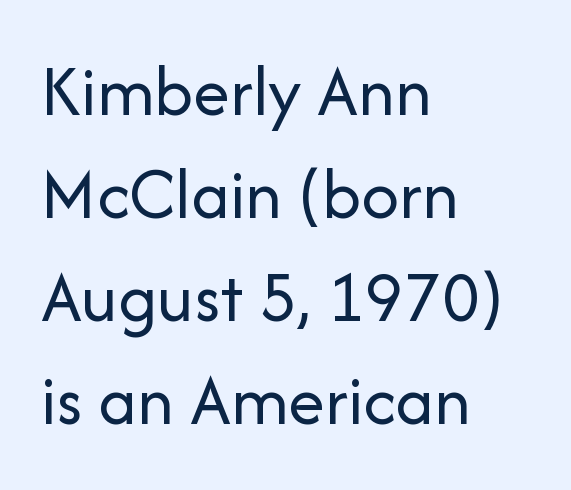
Short note: letters normally spaced. A typesetter would call this proportional, since set widths differ per character. The characters display no serif detailing; their extremities are plain. Whoever set this chose a conventional vertical rhythm.
